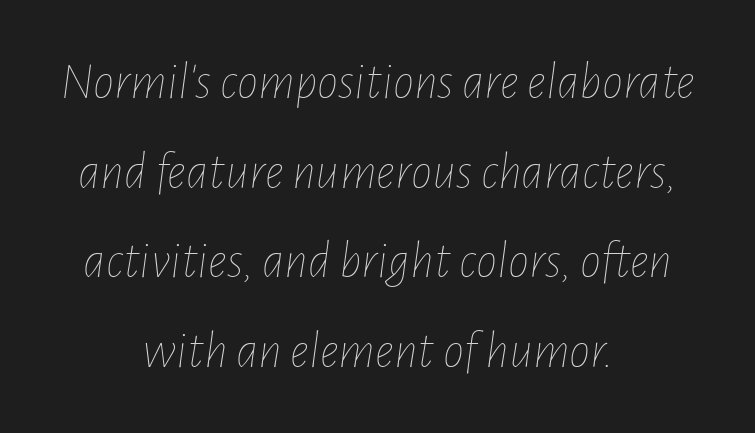
The rendering applies a slant to the glyphs. Check the space under the baseline: it is left empty. This sample has the flowing, uneven cadence of proportional lettering. Heaviness? Minimal to ordinary, like unemphasized prose. The lines are quadded center.
